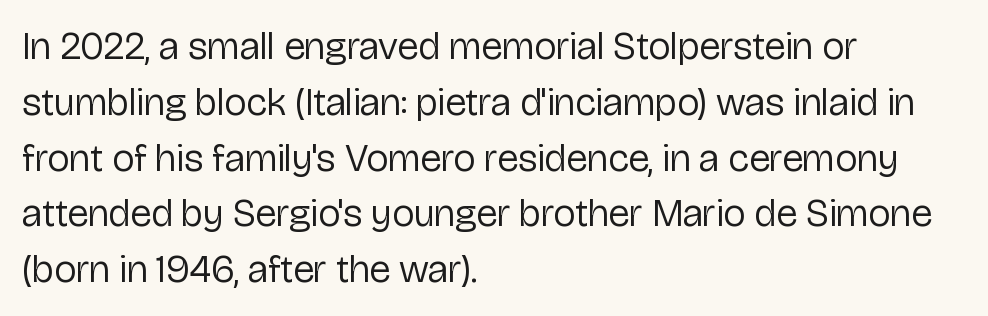
The image shows 39 px regular-weight sans-serif type, upright; set left-aligned, normal line spacing (1.43x), normal letter spacing, not underlined; low stroke contrast and a medium x-height.
